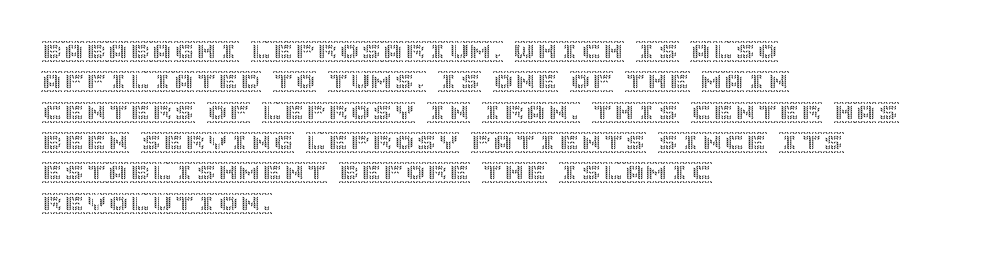
Descenders are the only things crossing below the line. The paragraph has a hard left edge and a soft right edge. Nothing unusual about the tracking: characters are spaced as the font intends. Vertically, the passage feels balanced, rows spaced as you'd expect. If you drew a line through each stem, it would be perfectly vertical.
